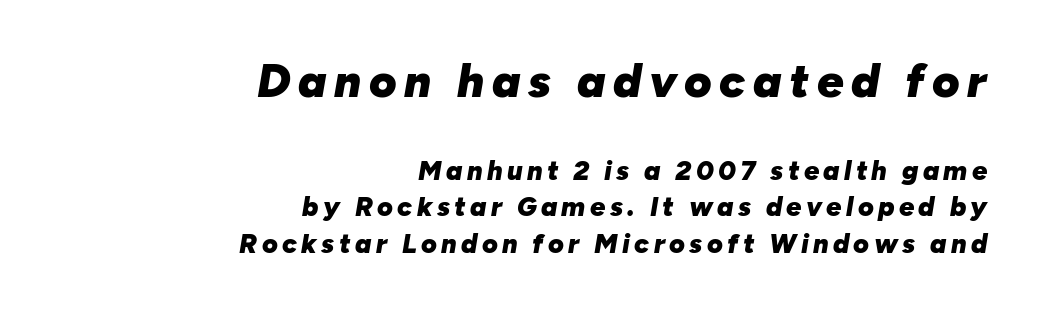
Horizontal bands of white between lines are of average thickness. Each letter keeps its own natural width here, so spacing adapts to shape. If you drew a line through each stem, it would be angled. Stroke thickness is high; the sample reads as a true bold. Bare-footed words on every line. The passage shown begins with its larger block and ends with its smaller one.
